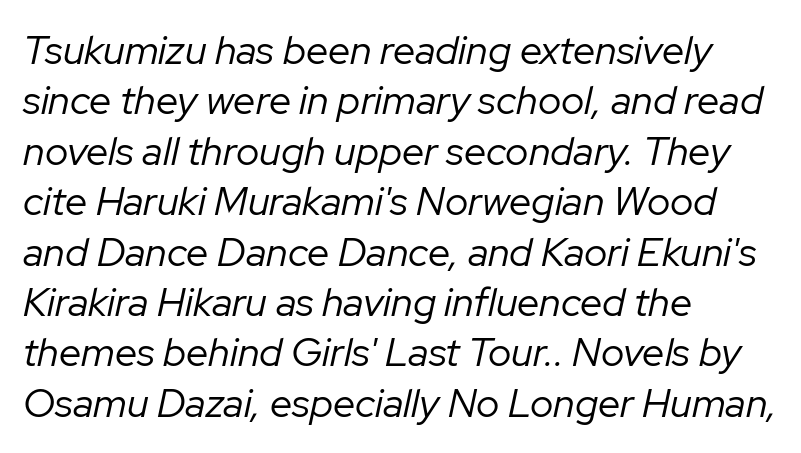
Q: Is the text bold? A: No.
Q: Is the text italic (slanted)? A: Yes, it leans right by about 12 degrees.
Q: Is the text underlined? A: No.
Q: How is the paragraph aligned? A: Left-aligned.
Q: Is the spacing between letters normal or unusually wide? A: Normal.
Q: Is the spacing between lines tight, normal or loose? A: Normal.
Q: Width (condensed, normal, or wide)? A: Normal.
Q: Stroke contrast? A: Low.
Q: x-height? A: Medium.
Q: Monospaced? A: No.
